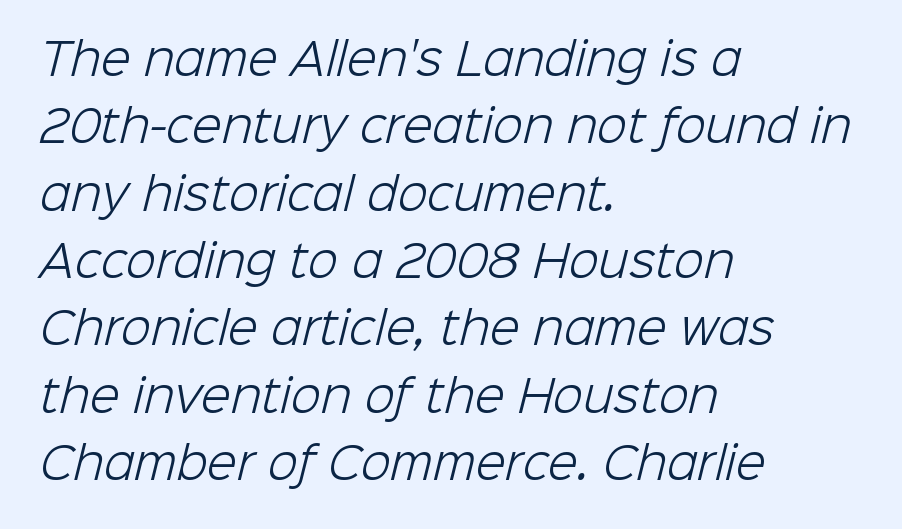
The image shows 44 px light sans-serif type; set left-aligned, normal line spacing (1.53x), normal letter spacing, not underlined; low stroke contrast and a medium x-height.
